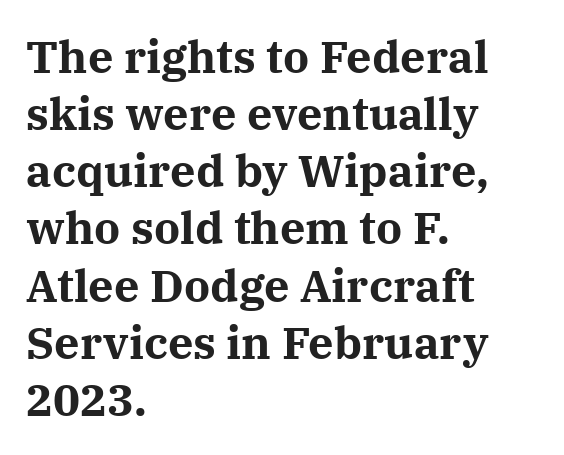
Q: Is the text bold? A: Yes.
Q: Is the text italic (slanted)? A: No, it is upright.
Q: Is the typeface a serif or a sans-serif typeface? A: Serif.
Q: Is the text underlined? A: No.
Q: How is the paragraph aligned? A: Left-aligned.
Q: Is the spacing between letters normal or unusually wide? A: Normal.
Q: Is the spacing between lines tight, normal or loose? A: Normal.
Q: Width (condensed, normal, or wide)? A: Normal.
Q: Stroke contrast? A: Medium.
Q: x-height? A: Medium.
Q: Monospaced? A: No.
